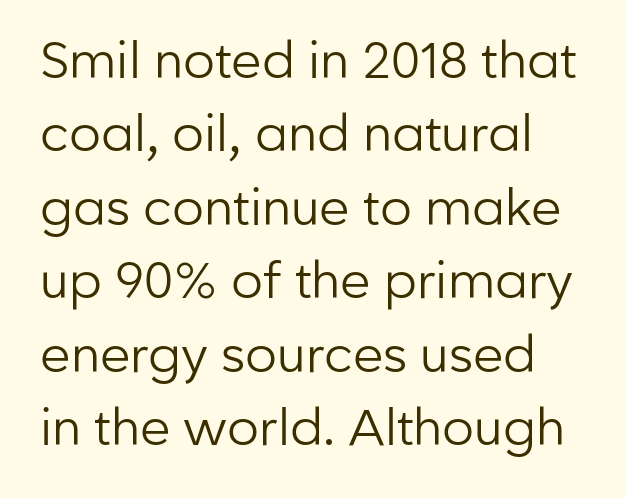
{"serif": "no", "italic": "no", "bold": "no", "weight": "regular", "width": "normal", "stroke_contrast": "low", "x_height": "medium", "monospaced": "no", "underline": "no", "line_spacing": "normal", "line_spacing_ratio": 1.47, "letter_spacing": "normal", "letter_spacing_em": 0.0, "glyph_px": 50}
